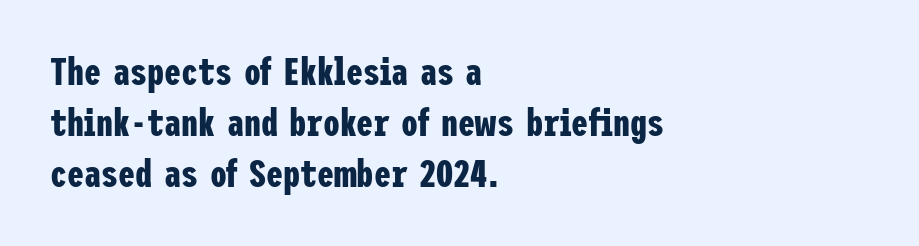
Q: Is the text bold? A: Yes.
Q: Is the text italic (slanted)? A: No, it is upright.
Q: Is the typeface a serif or a sans-serif typeface? A: Sans-serif.
Q: Is the text underlined? A: No.
Q: How is the paragraph aligned? A: Left-aligned.
Q: Is the spacing between letters normal or unusually wide? A: Normal.
Q: Is the spacing between lines tight, normal or loose? A: Normal.
Q: Width (condensed, normal, or wide)? A: Condensed.
Q: Stroke contrast? A: Low.
Q: x-height? A: Medium.
